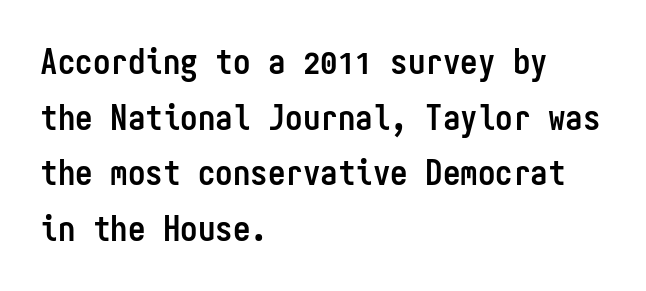
Q: Is the text bold? A: Yes.
Q: Is the text italic (slanted)? A: No, it is upright.
Q: Is the typeface a serif or a sans-serif typeface? A: Sans-serif.
Q: Is the text underlined? A: No.
Q: How is the paragraph aligned? A: Left-aligned.
Q: Is the spacing between letters normal or unusually wide? A: Normal.
Q: Is the spacing between lines tight, normal or loose? A: Normal.
Q: Width (condensed, normal, or wide)? A: Condensed.
Q: Stroke contrast? A: Low.
Q: x-height? A: Medium.
Q: Monospaced? A: Yes.
